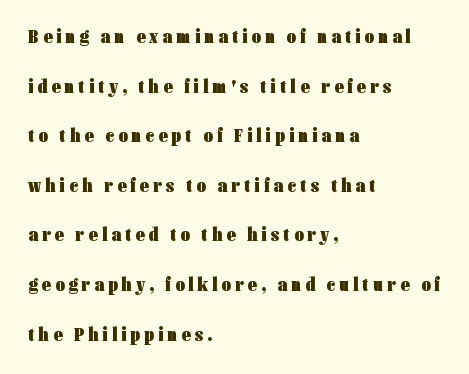
{"italic": "no", "bold": "yes", "underline": "no", "align": "left", "line_spacing": "loose", "line_spacing_ratio": 2.48, "letter_spacing": "wide", "letter_spacing_em": 0.21, "glyph_px": 20}
